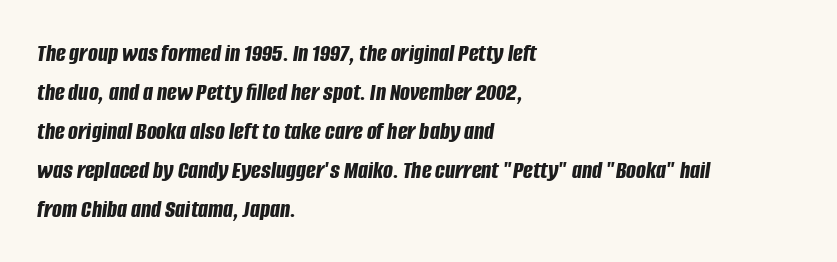
The image shows 26 px bold type, italic (leaning right); set left-aligned, normal line spacing (1.5x), normal letter spacing, not underlined.
